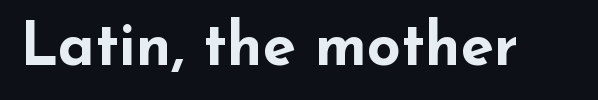
The image shows 60 px bold, wide sans-serif type, upright; set normal letter spacing, not underlined; low stroke contrast and a small x-height.
